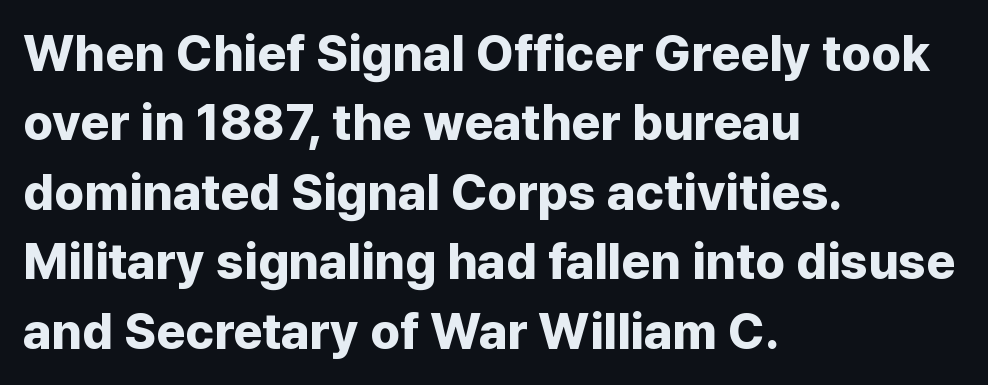
The image shows 50 px bold sans-serif type, upright; set left-aligned, normal line spacing (1.39x), normal letter spacing, not underlined; low stroke contrast and a medium x-height.
